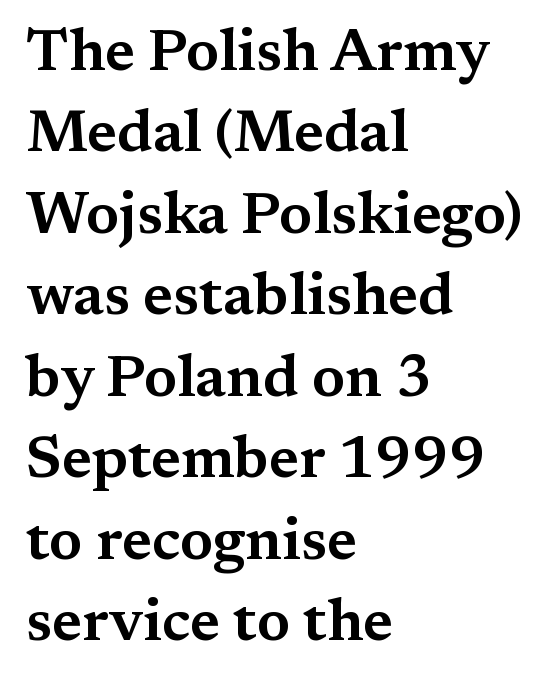
{"serif": "yes", "italic": "no", "width": "wide", "stroke_contrast": "medium", "x_height": "medium", "monospaced": "no", "underline": "no", "align": "left", "line_spacing": "normal", "line_spacing_ratio": 1.38, "letter_spacing": "normal", "letter_spacing_em": 0.0, "glyph_px": 59}
